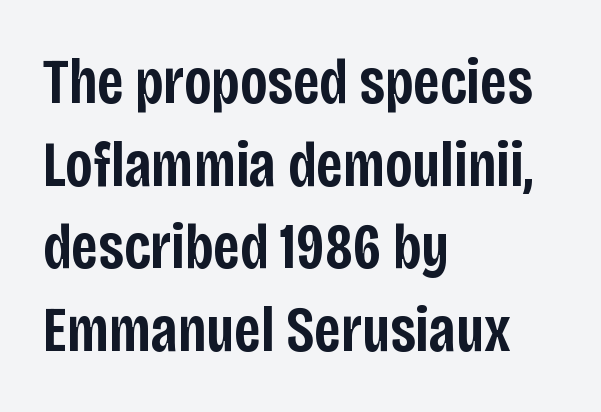
Rows of type keep a routine distance in the vertical direction. Its strokes are somewhat broadened, the hallmark of semibold type. You could not count columns in this text — the font is proportionally spaced. Horizontally, the lines are justified to the leading edge only.
